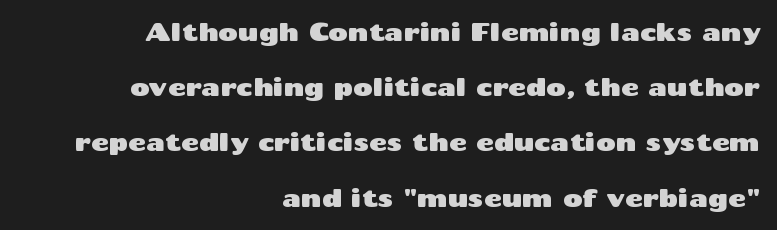
{"italic": "no", "underline": "no", "align": "right", "line_spacing": "loose", "line_spacing_ratio": 2.3, "letter_spacing": "normal", "letter_spacing_em": 0.0, "glyph_px": 24}
